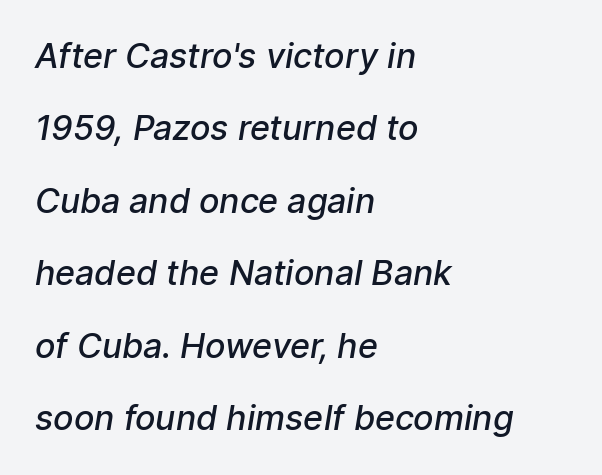
Lines of text with bare space underneath. How would I describe the line gaps? Wide and relaxed. Typographic density is moderately raised because the face is semibold. Left-aligned paragraph, ragged on the right. Characters follow at the spacing the type designer built in.
